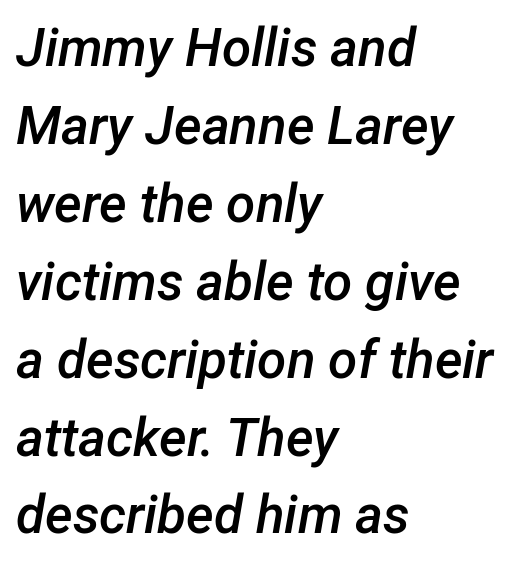
The image shows 53 px semibold type, italic (leaning right); set left-aligned, normal line spacing (1.47x), normal letter spacing, not underlined; low stroke contrast and a medium x-height.
